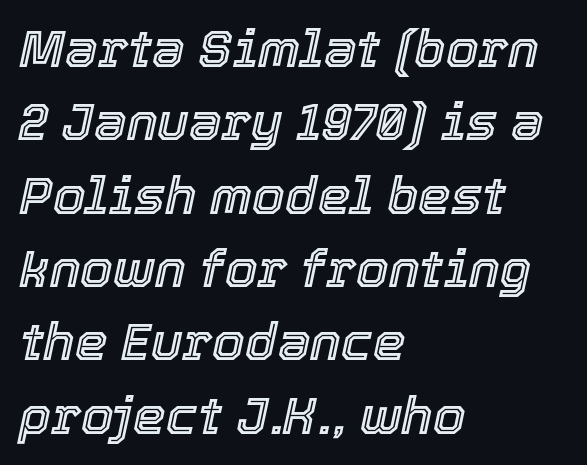
{"italic": "yes", "lean": "right", "slant_degrees": 12, "width": "normal", "x_height": "medium", "monospaced": "no", "underline": "no", "align": "left", "line_spacing": "normal", "line_spacing_ratio": 1.41, "letter_spacing": "normal", "letter_spacing_em": 0.0, "glyph_px": 52}
